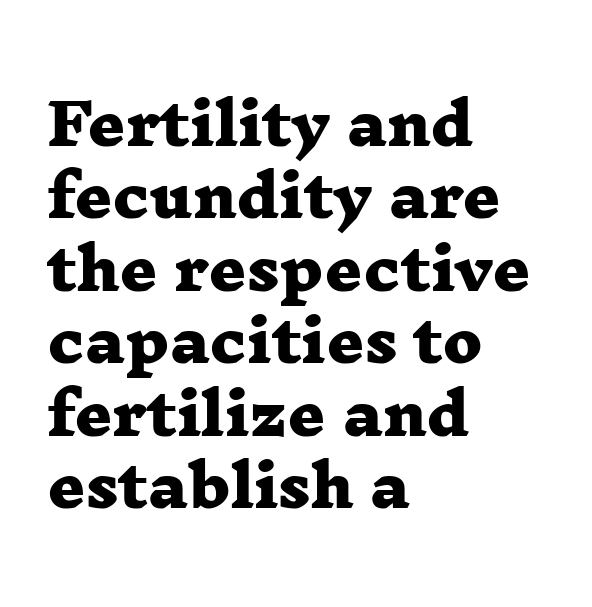
This sample uses plain, unmodified letter spacing. As a designer I'd log this as weight 700, bold. Reading down the column, the eye jumps a familiar distance to each next line. Horizontal alignment here is leftward, the default for most running prose. The letters carry serifs — small finishing strokes at the ends of their stems.
